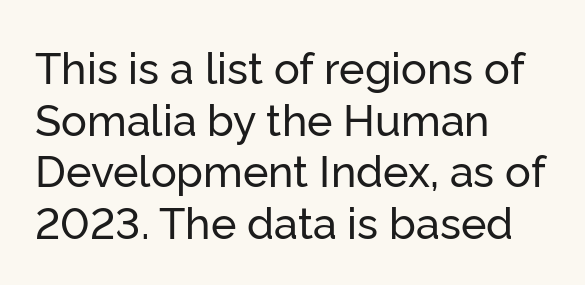
The image shows 43 px sans-serif type, upright; set left-aligned, line spacing 1.2x, normal letter spacing, not underlined; low stroke contrast and a medium x-height.
